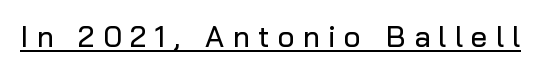
Varying glyph widths throughout — classic text-font behaviour. Unlike a traditional serif, this face leaves its strokes unadorned. Rendered with straight, roman letterforms. The tracking jumps out immediately: characters are airy and widely separated.
